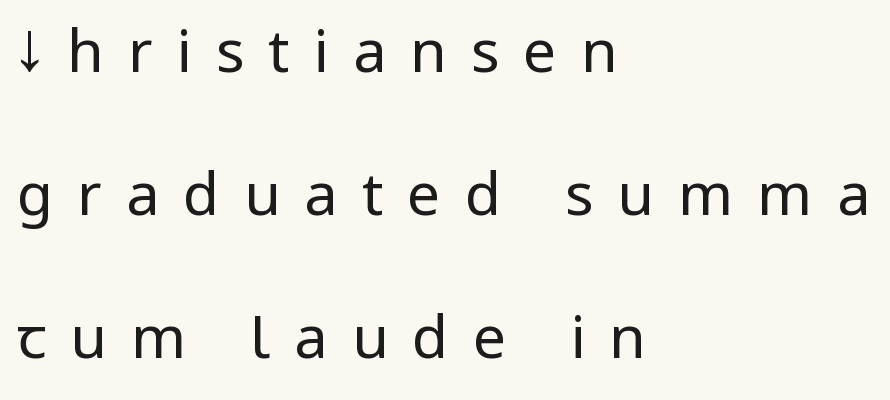
{"serif": "no", "italic": "no", "bold": "no", "weight": "regular", "width": "condensed", "stroke_contrast": "low", "underline": "no", "align": "left", "line_spacing": "loose", "line_spacing_ratio": 2.42, "letter_spacing": "wide", "letter_spacing_em": 0.41, "glyph_px": 59}
